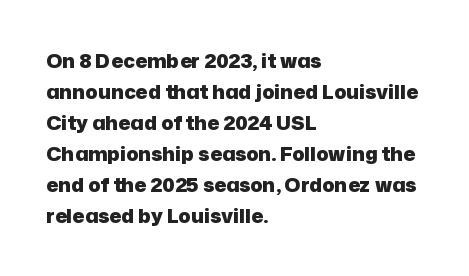
{"italic": "no", "bold": "yes", "underline": "no", "align": "left", "line_spacing": "normal", "line_spacing_ratio": 1.55, "letter_spacing": "normal", "letter_spacing_em": 0.0, "glyph_px": 20}
